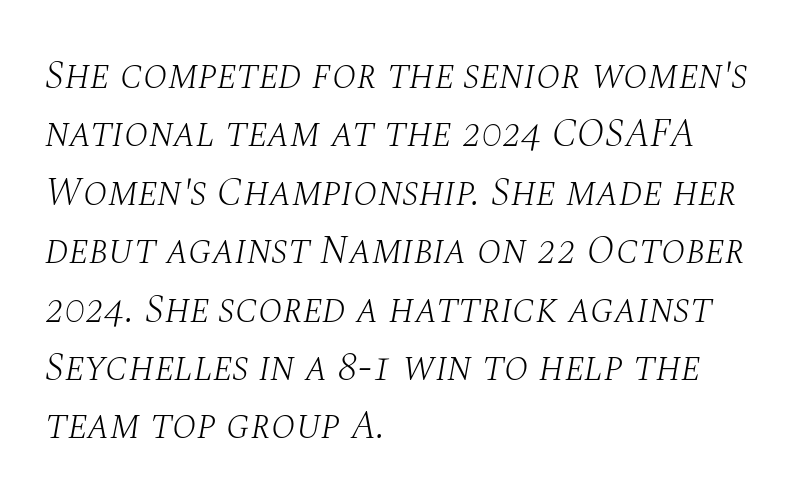
Q: Is the text bold? A: No.
Q: Is the text italic (slanted)? A: Yes, it leans right by about 10 degrees.
Q: Is the typeface a serif or a sans-serif typeface? A: Serif.
Q: Is the text underlined? A: No.
Q: How is the paragraph aligned? A: Left-aligned.
Q: Is the spacing between letters normal or unusually wide? A: Normal.
Q: Is the spacing between lines tight, normal or loose? A: Normal.
Q: Width (condensed, normal, or wide)? A: Normal.
Q: Stroke contrast? A: Medium.
Q: x-height? A: Large.
Q: Monospaced? A: No.
